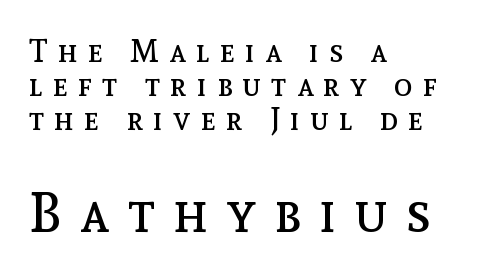
The image shows 55 px regular-weight type, upright; set left-aligned, tight line spacing (1.09x), unusually wide letter spacing (+0.33 em), not underlined; the second (bottom) block is 1.77x larger; a medium x-height.
